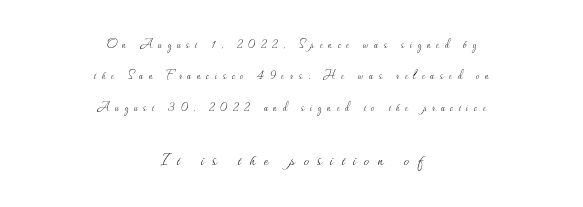
Q: Is the text bold? A: No.
Q: Is the text italic (slanted)? A: Yes.
Q: Is the text underlined? A: No.
Q: How is the paragraph aligned? A: Centered.
Q: Is the spacing between letters normal or unusually wide? A: Unusually wide.
Q: Is the spacing between lines tight, normal or loose? A: Loose.
Q: Which block of text is set in a larger size, the first (top) or the second (bottom)? A: The second (bottom) one.
